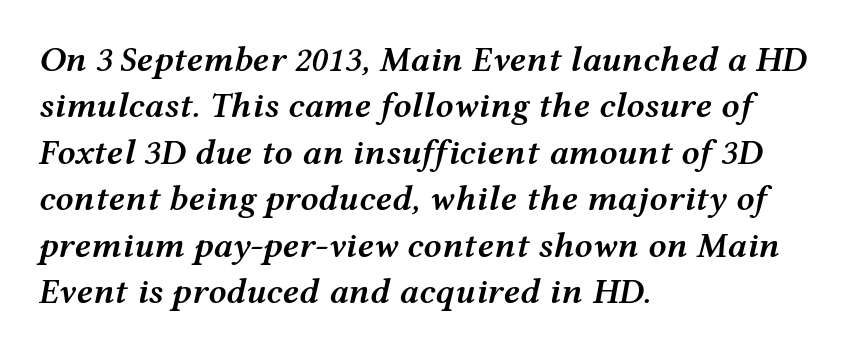
Typographic density is moderately raised because the face is semibold. There is no visible air inserted between adjacent glyphs. You could not count columns in this text — the font is proportionally spaced. The specimen reads as italic at a glance. The paragraph shown leans on its left margin. Bare-footed words on every line.
